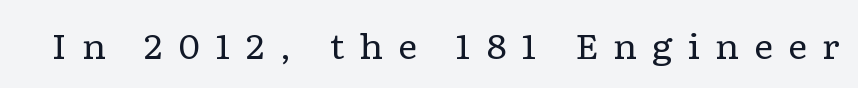
Q: Is the text bold? A: No.
Q: Is the text italic (slanted)? A: No, it is upright.
Q: Is the typeface a serif or a sans-serif typeface? A: Serif.
Q: Is the text underlined? A: No.
Q: Is the spacing between letters normal or unusually wide? A: Unusually wide.
Q: Width (condensed, normal, or wide)? A: Wide.
Q: Stroke contrast? A: Low.
Q: x-height? A: Medium.
Q: Monospaced? A: No.
